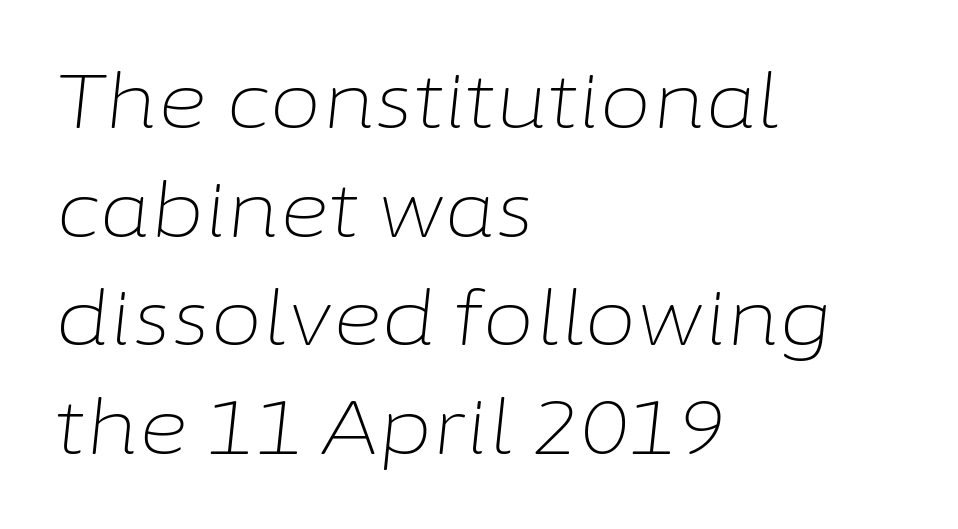
Q: Is the text bold? A: No.
Q: Is the text italic (slanted)? A: Yes, it leans right by about 6 degrees.
Q: Is the text underlined? A: No.
Q: How is the paragraph aligned? A: Left-aligned.
Q: Is the spacing between letters normal or unusually wide? A: Normal.
Q: Is the spacing between lines tight, normal or loose? A: Normal.
Q: Width (condensed, normal, or wide)? A: Normal.
Q: Stroke contrast? A: Low.
Q: x-height? A: Medium.
Q: Monospaced? A: No.
